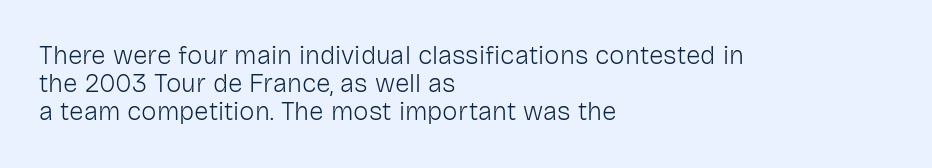
The image shows 26 px text type, upright; set left-aligned, tight line spacing (1.08x), normal letter spacing, not underlined.
